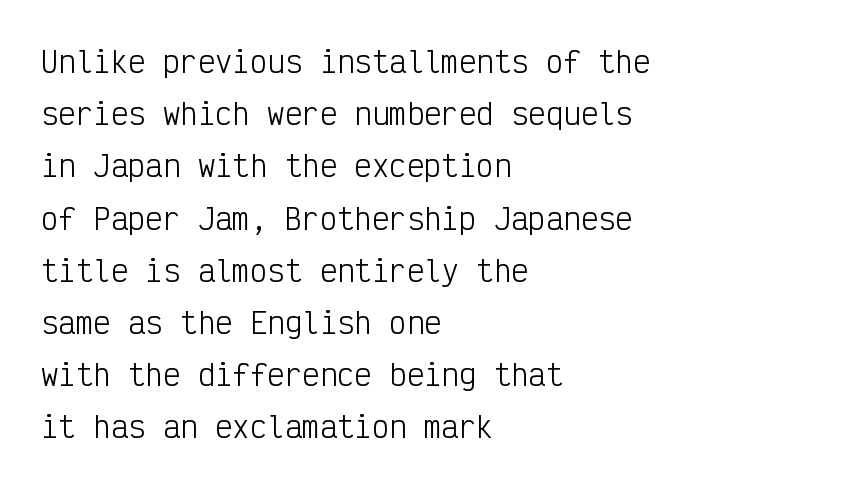
One-word summary of the alignment: left. Each stroke keeps to a modest, everyday thickness or less. Posture: vertical. No word sits above an underline.
